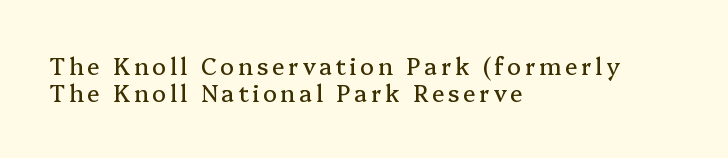
{"italic": "no", "underline": "no", "align": "left", "line_spacing_ratio": 1.18, "glyph_px": 23}
